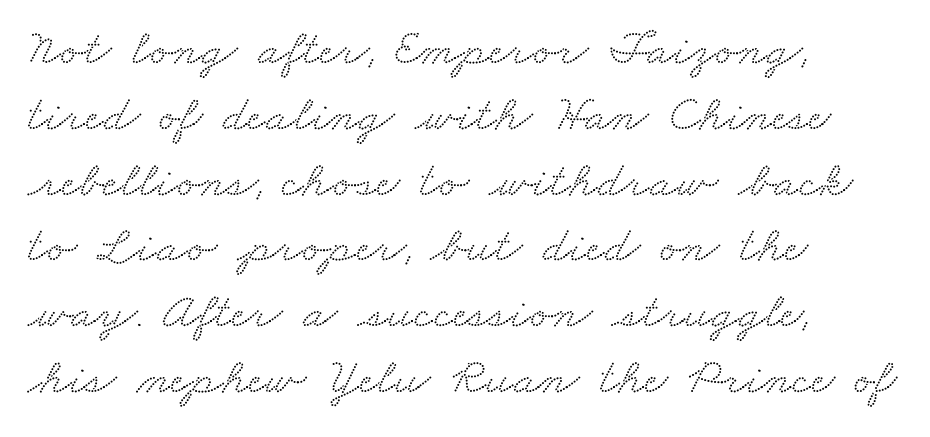
The image shows 51 px wide serif type; set left-aligned, normal line spacing (1.29x), normal letter spacing, not underlined; medium stroke contrast and a small x-height.
